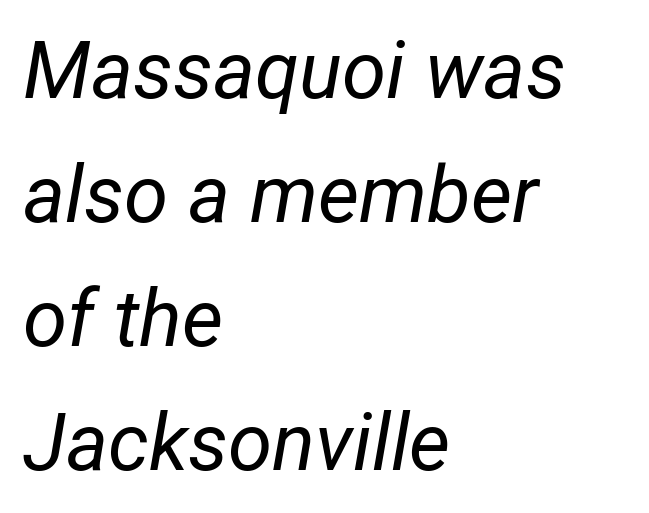
Q: Is the text bold? A: No.
Q: Is the text italic (slanted)? A: Yes, it leans right by about 12 degrees.
Q: Is the text underlined? A: No.
Q: How is the paragraph aligned? A: Left-aligned.
Q: Is the spacing between letters normal or unusually wide? A: Normal.
Q: Is the spacing between lines tight, normal or loose? A: Normal.
Q: Width (condensed, normal, or wide)? A: Condensed.
Q: Stroke contrast? A: Low.
Q: x-height? A: Medium.
Q: Monospaced? A: No.
